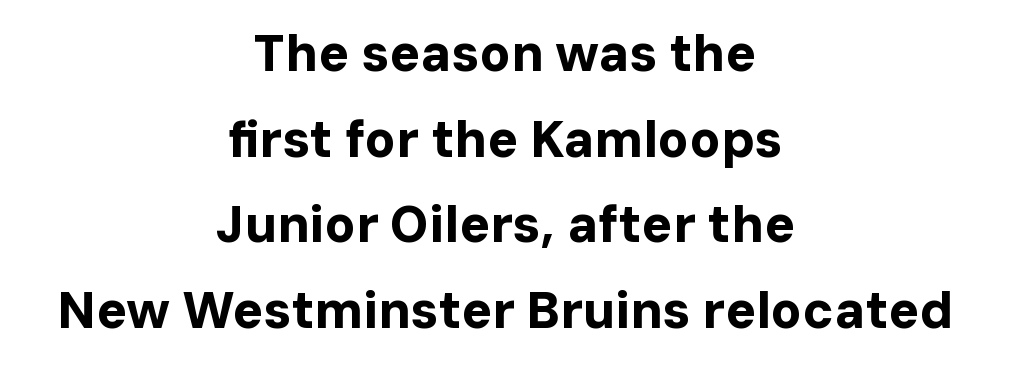
The passage is arranged like a title page — every line centered. Horizontal bands of white between lines are of average thickness. Does the type have serifs? No, each stem ends abruptly. Underlining? Definitely not there. In terms of weight, the rendering is a true, heavy bold.
